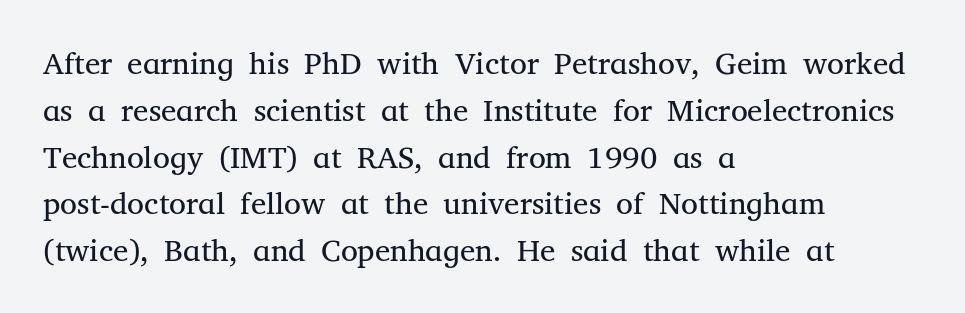
Do the characters align in a grid? No, the font is proportional. Reading down the block, your eye returns to a fixed left position each line. Just letters on the line, the space beneath them empty. The face used here is seriffed, in the tradition of book romans. Compared with typical body copy, the letter spacing here is the same.
